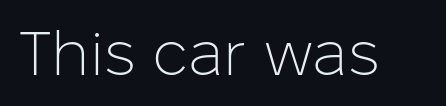
{"serif": "no", "italic": "no", "bold": "no", "weight": "light", "width": "normal", "stroke_contrast": "low", "x_height": "medium", "monospaced": "no", "underline": "no", "letter_spacing": "normal", "letter_spacing_em": 0.0, "glyph_px": 62}
